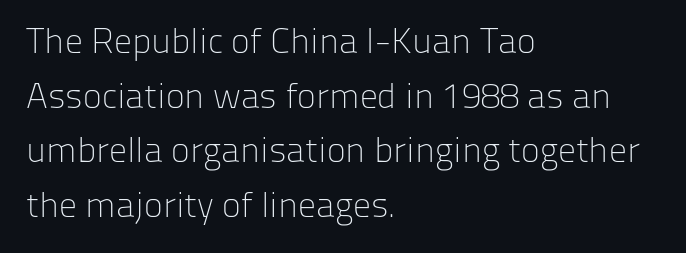
Q: Is the text bold? A: No.
Q: Is the text italic (slanted)? A: No, it is upright.
Q: Is the typeface a serif or a sans-serif typeface? A: Sans-serif.
Q: Is the text underlined? A: No.
Q: How is the paragraph aligned? A: Left-aligned.
Q: Is the spacing between letters normal or unusually wide? A: Normal.
Q: Is the spacing between lines tight, normal or loose? A: Normal.
Q: Width (condensed, normal, or wide)? A: Normal.
Q: Stroke contrast? A: Low.
Q: x-height? A: Medium.
Q: Monospaced? A: No.
